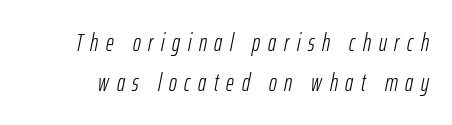
The whole block is typeset with a tilt. Letters rest on an invisible, unmarked baseline. A light-to-regular cut is what we see here. Regular leading.
